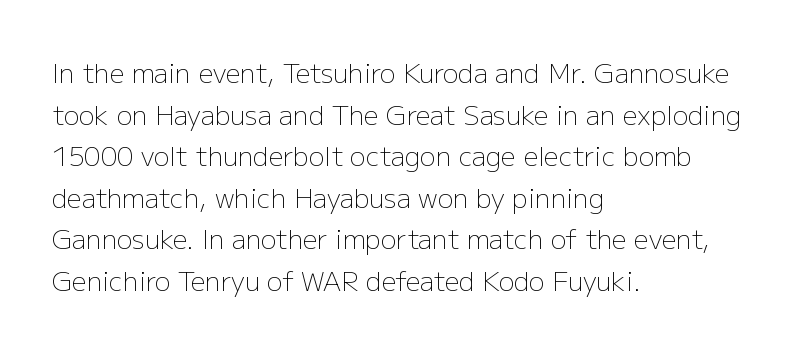
{"italic": "no", "bold": "no", "underline": "no", "align": "left", "line_spacing": "normal", "line_spacing_ratio": 1.6, "letter_spacing": "normal", "letter_spacing_em": 0.0, "glyph_px": 26}
